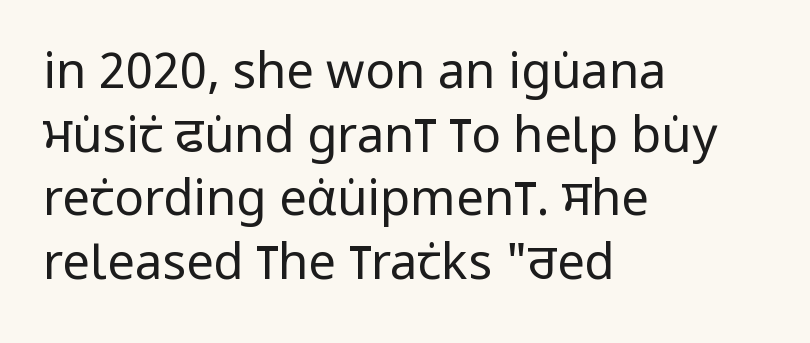
{"serif": "no", "italic": "no", "bold": "no", "weight": "regular", "width": "condensed", "stroke_contrast": "low", "x_height": "large", "monospaced": "no", "underline": "no", "align": "left", "line_spacing": "normal", "line_spacing_ratio": 1.3, "letter_spacing": "normal", "letter_spacing_em": 0.0, "glyph_px": 49}
